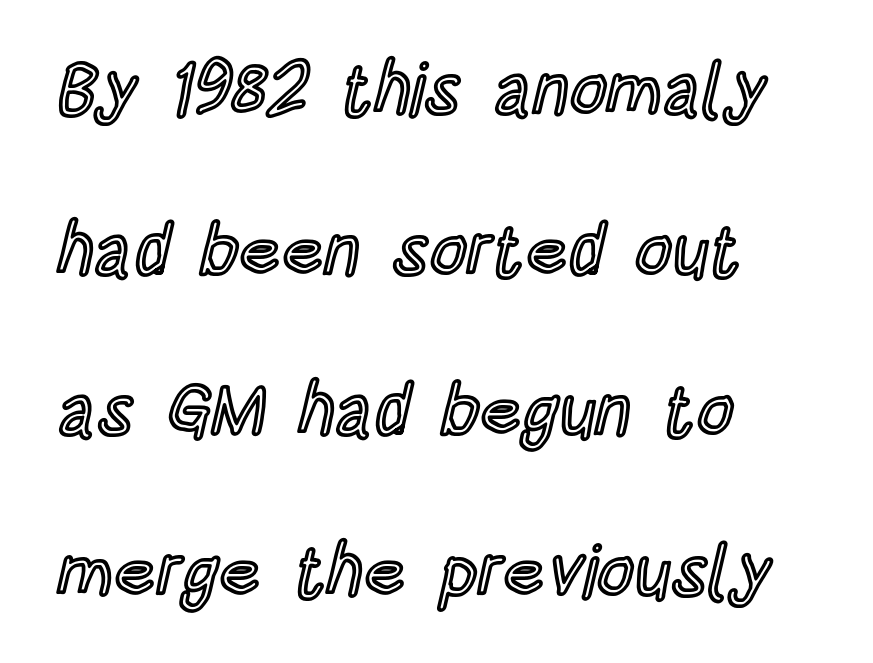
Here the designer chose a conventional face with non-uniform glyph widths. Line starts are locked; line ends wander. Short note: letters normally spaced.
